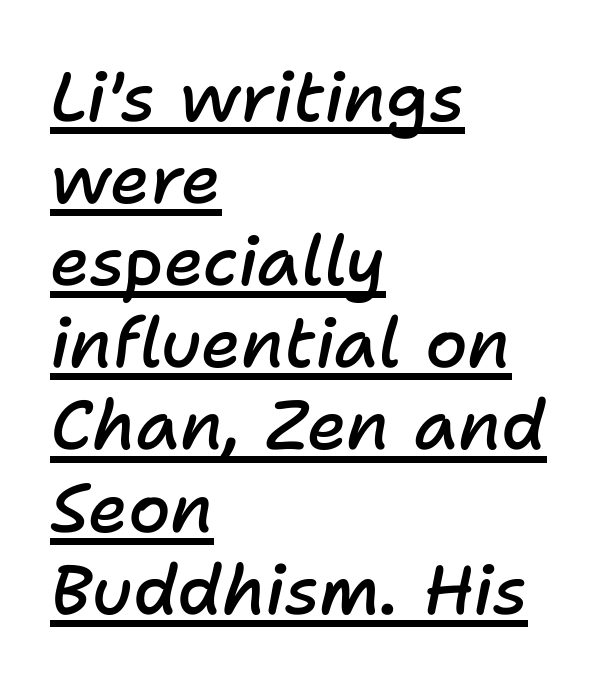
The image shows 69 px semibold type, italic (leaning right); set left-aligned, line spacing 1.19x, normal letter spacing, underlined; low stroke contrast and a medium x-height.
